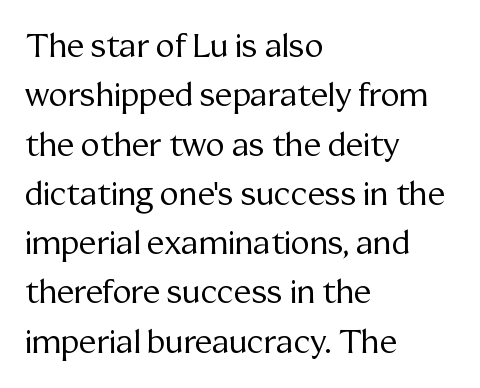
{"serif": "yes", "italic": "no", "bold": "no", "weight": "regular", "width": "normal", "stroke_contrast": "medium", "x_height": "medium", "monospaced": "no", "underline": "no", "align": "left", "line_spacing": "normal", "line_spacing_ratio": 1.54, "letter_spacing": "normal", "letter_spacing_em": 0.0, "glyph_px": 32}
